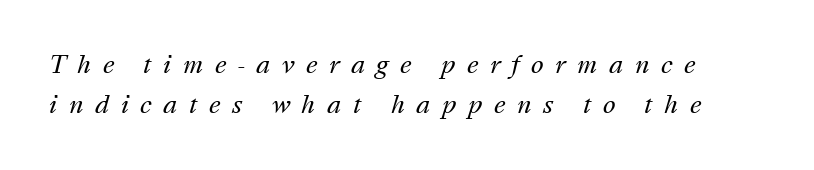
{"italic": "yes", "lean": "right", "slant_degrees": 16, "bold": "no", "underline": "no", "line_spacing": "normal", "line_spacing_ratio": 1.67, "letter_spacing": "wide", "letter_spacing_em": 0.48, "glyph_px": 24}
